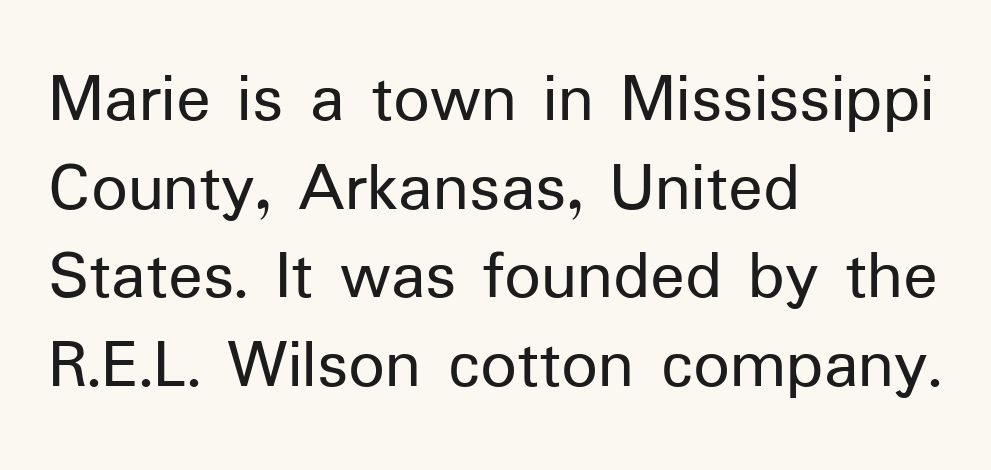
The rendering anchors every line to the left-hand side. You could not count columns in this text — the font is proportionally spaced. Tracking here is standard; glyphs follow each other at the usual distance. The cut favours lightness, reaching ordinary text weight at its darkest. Does the lettering tilt? It doesn't — this is upright. The glyphs are unaccompanied by any horizontal stroke below them.
